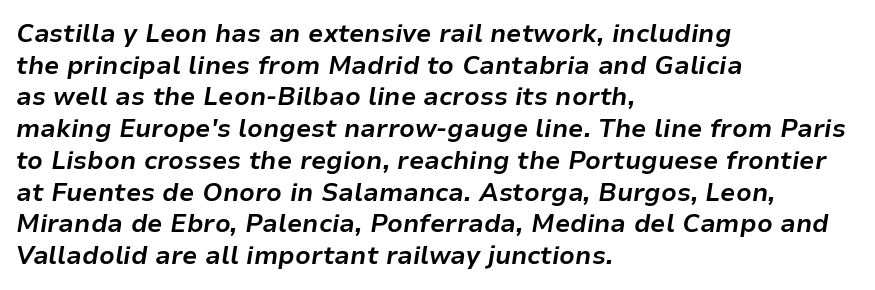
{"italic": "yes", "lean": "right", "slant_degrees": 9, "bold": "yes", "underline": "no", "align": "left", "line_spacing": "normal", "line_spacing_ratio": 1.27, "letter_spacing": "normal", "letter_spacing_em": 0.0, "glyph_px": 25}
